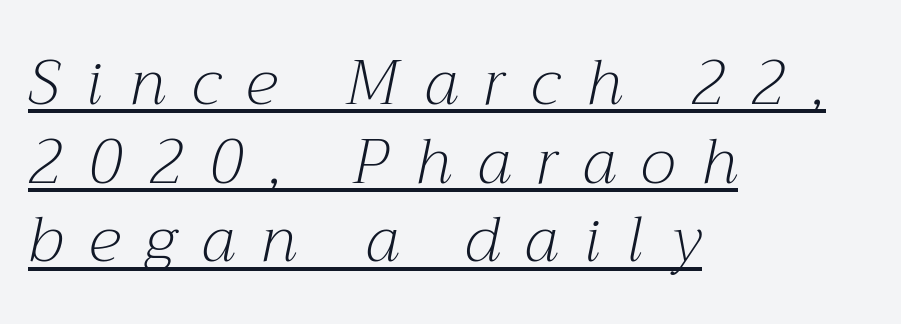
Q: Is the text bold? A: No.
Q: Is the text italic (slanted)? A: Yes, it leans right by about 12 degrees.
Q: Is the typeface a serif or a sans-serif typeface? A: Serif.
Q: Is the text underlined? A: Yes.
Q: How is the paragraph aligned? A: Left-aligned.
Q: Is the spacing between letters normal or unusually wide? A: Unusually wide.
Q: Is the spacing between lines tight, normal or loose? A: Normal.
Q: Width (condensed, normal, or wide)? A: Normal.
Q: Stroke contrast? A: Medium.
Q: x-height? A: Medium.
Q: Monospaced? A: No.
